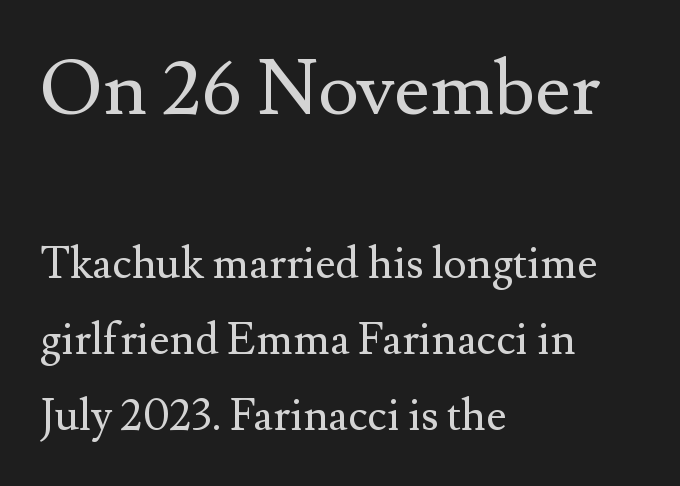
Whoever set this made the first block the dominant, larger element. The weight would be labelled regular, book, light, or lighter still. Think of a printed novel: that variable character pitch is what you see here. Line starts are locked; line ends wander. Just letters on the line, the space beneath them empty.
